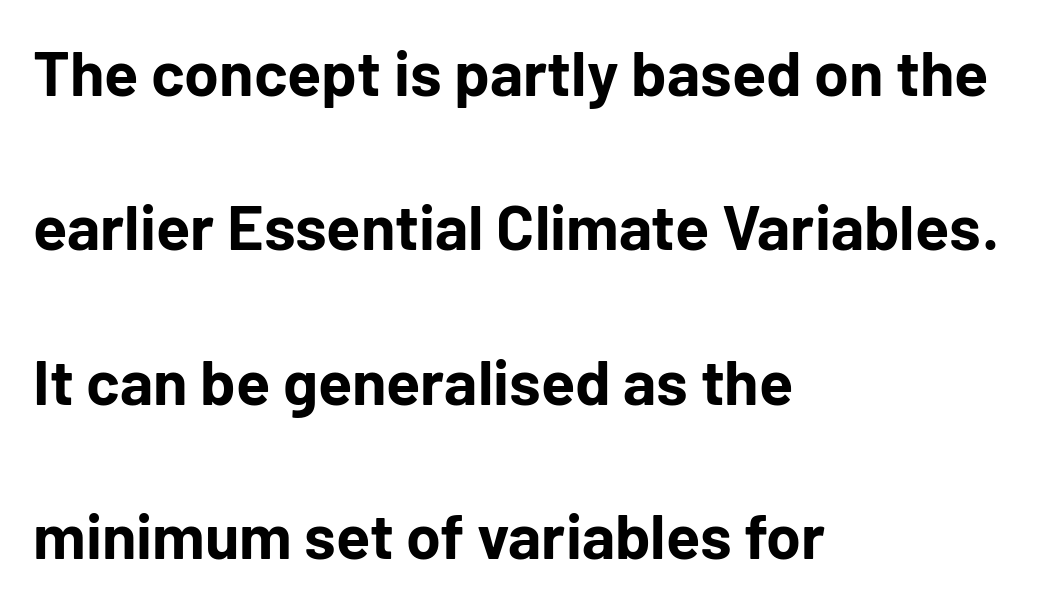
This is roman type, the default non-slanted kind. Caption: multi-line text, flush left, ragged right. Regarding leading, the lines here are spaced well apart. This sample has the flowing, uneven cadence of proportional lettering.
